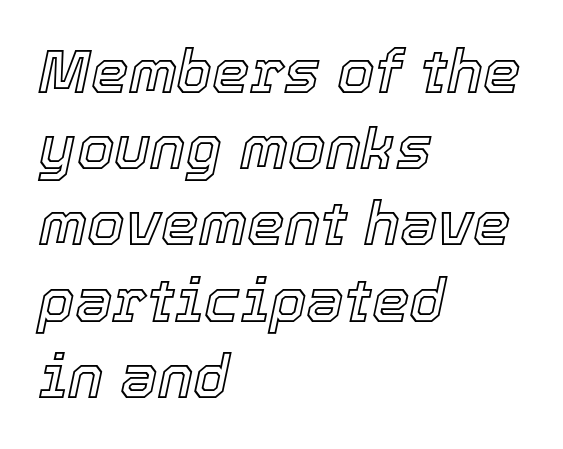
Varying glyph widths throughout — classic text-font behaviour. Students, observe: this is what conventionally led text looks like. Caption: multi-line text, flush left, ragged right. Every character sits at an angle, as italics do. Descenders are the only things crossing below the line. A typesetter would call this zero additional tracking.
